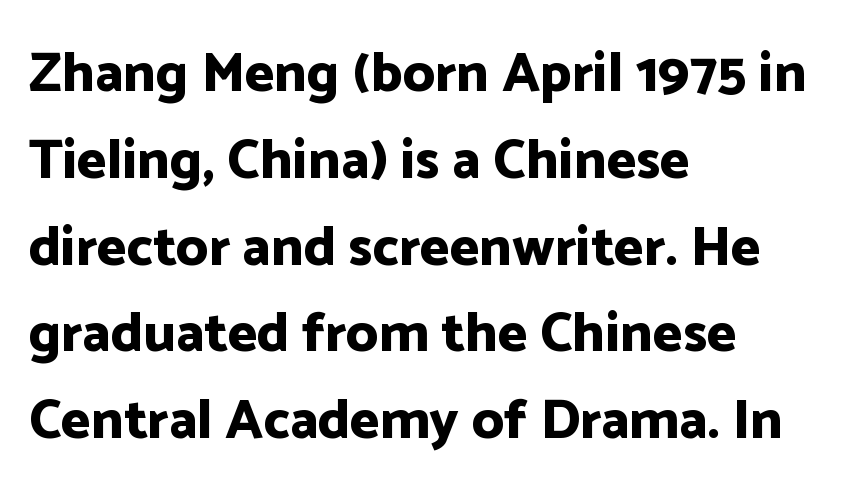
The image shows 56 px bold sans-serif type, upright; set left-aligned, normal line spacing (1.55x), normal letter spacing, not underlined; low stroke contrast and a medium x-height.
